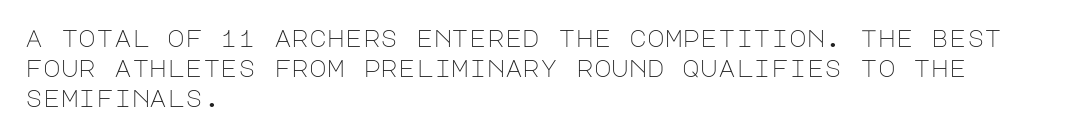
{"italic": "no", "bold": "no", "underline": "no", "align": "left", "line_spacing_ratio": 1.24, "letter_spacing": "normal", "letter_spacing_em": 0.0, "glyph_px": 24}
